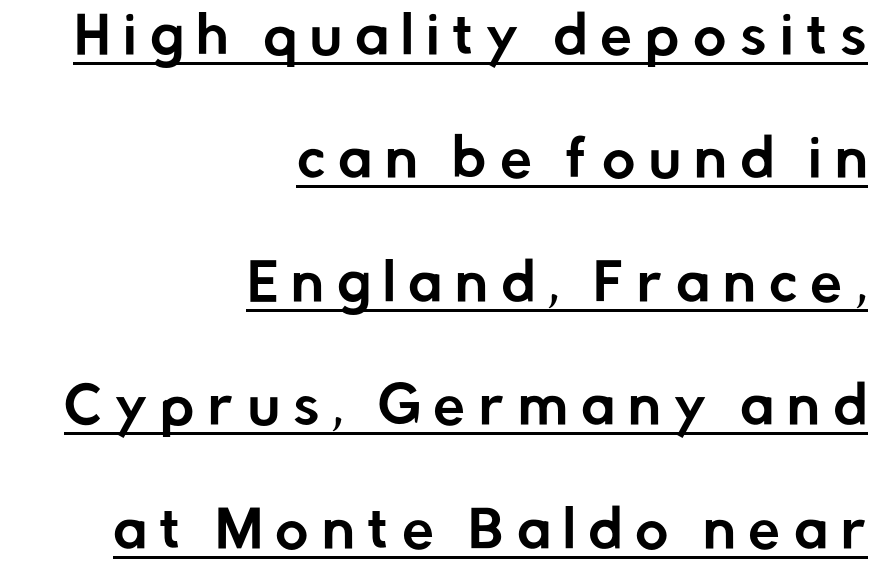
The line texture is sparse and dotted thanks to wide tracking. Honestly, the rows look like they've been pulled way apart. The specimen includes a rule beneath the text block's lines. Notice how the passage keeps a crisp vertical edge on the right only. Italic? Not at all — the glyphs are vertical. Nothing sits at the stroke ends, so this counts as sans-serif.
